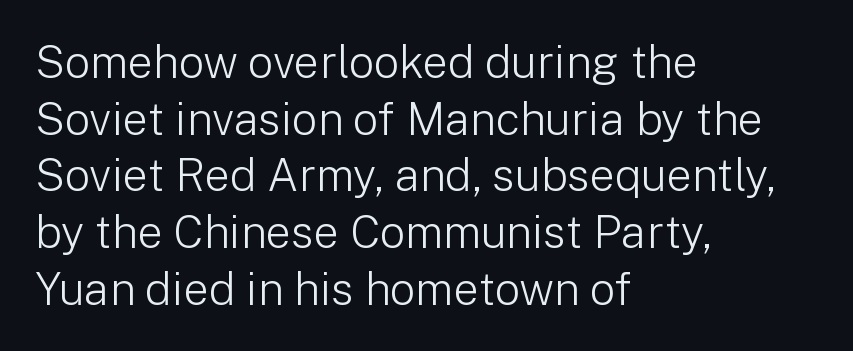
Vertically, the passage feels balanced, rows spaced as you'd expect. Font category for this specimen: sans-serif. In terms of posture, this sample is upright. Nothing heavy about these letters — not bold at all. Here the designer chose a conventional face with non-uniform glyph widths.
